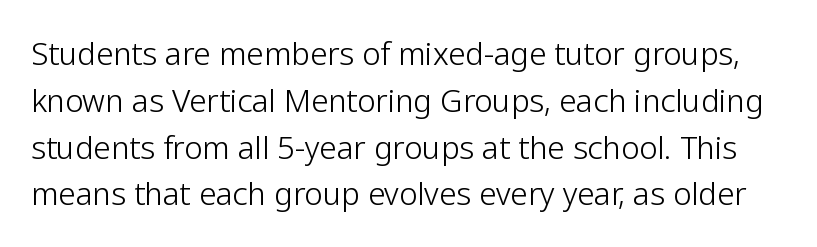
This is roman type, the default non-slanted kind. Weight: in the light-to-regular range. Lines of text with bare space underneath. The rendering uses natural spacing where letterforms have individual widths.
